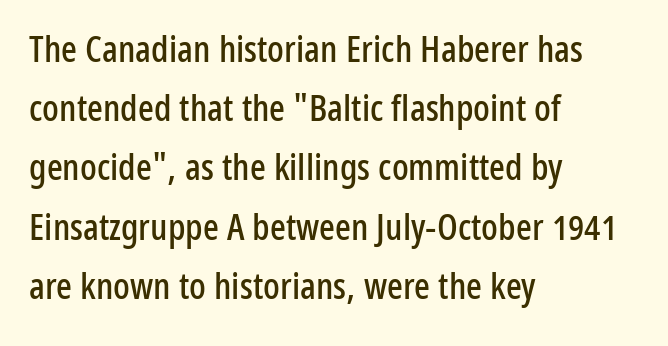
This block has exactly the height ordinary leading produces. What stands out about the letter spacing? Nothing — it is the standard amount. Which margin do the lines hug? The left one — the right edge is uneven. Unlike italic type, these characters show no tilt at all.
